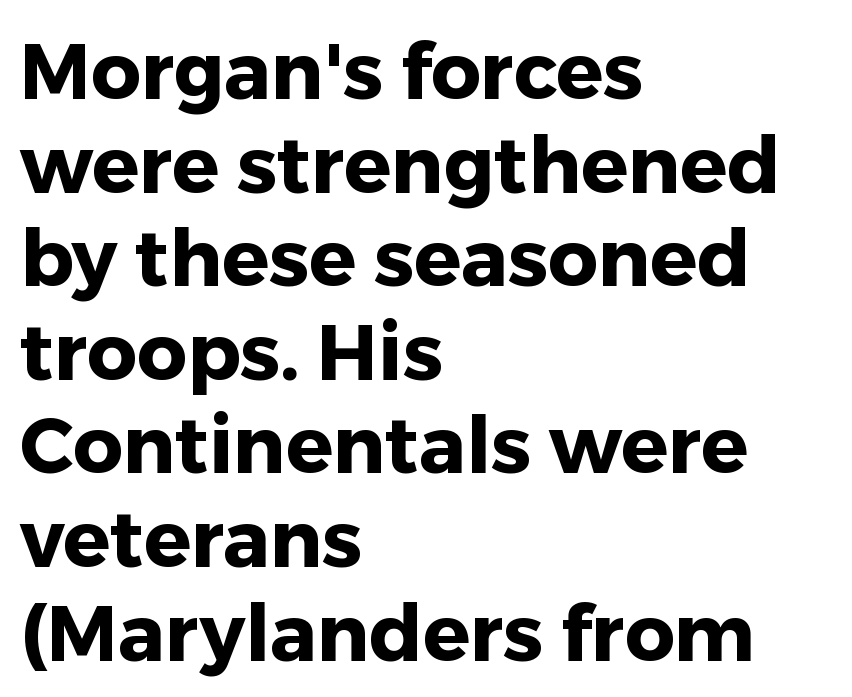
Q: Is the text bold? A: Yes.
Q: Is the text italic (slanted)? A: No, it is upright.
Q: Is the typeface a serif or a sans-serif typeface? A: Sans-serif.
Q: Is the text underlined? A: No.
Q: How is the paragraph aligned? A: Left-aligned.
Q: Is the spacing between letters normal or unusually wide? A: Normal.
Q: Width (condensed, normal, or wide)? A: Normal.
Q: Stroke contrast? A: Low.
Q: x-height? A: Medium.
Q: Monospaced? A: No.
